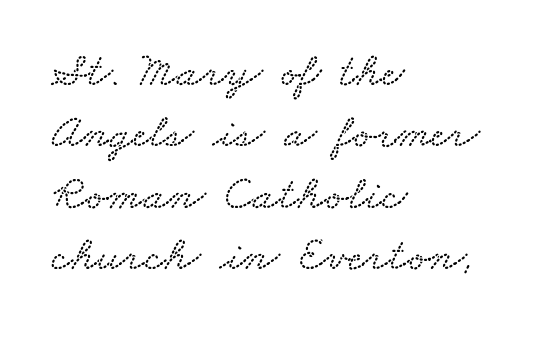
Q: Is the text underlined? A: No.
Q: How is the paragraph aligned? A: Left-aligned.
Q: Is the spacing between letters normal or unusually wide? A: Normal.
Q: Is the spacing between lines tight, normal or loose? A: Normal.
Q: Width (condensed, normal, or wide)? A: Wide.
Q: Stroke contrast? A: Low.
Q: x-height? A: Small.
Q: Monospaced? A: No.
